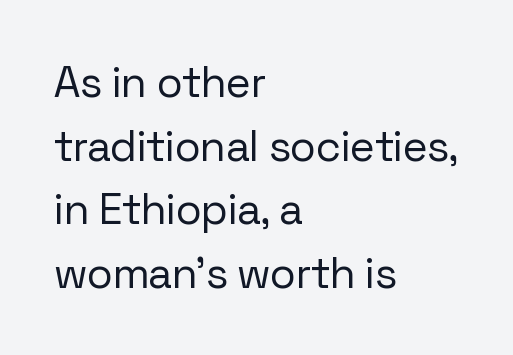
The image shows 43 px regular-weight sans-serif type, upright; set left-aligned, normal line spacing (1.48x), normal letter spacing, not underlined; low stroke contrast and a medium x-height.
